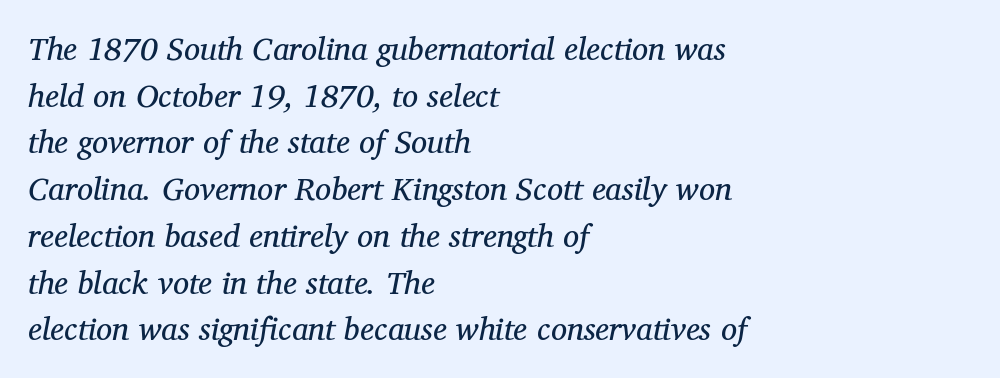
Q: Is the text bold? A: No.
Q: Is the text italic (slanted)? A: Yes, it leans right by about 12 degrees.
Q: Is the typeface a serif or a sans-serif typeface? A: Serif.
Q: Is the text underlined? A: No.
Q: How is the paragraph aligned? A: Left-aligned.
Q: Is the spacing between letters normal or unusually wide? A: Normal.
Q: Is the spacing between lines tight, normal or loose? A: Normal.
Q: Width (condensed, normal, or wide)? A: Normal.
Q: Stroke contrast? A: Medium.
Q: x-height? A: Medium.
Q: Monospaced? A: No.
